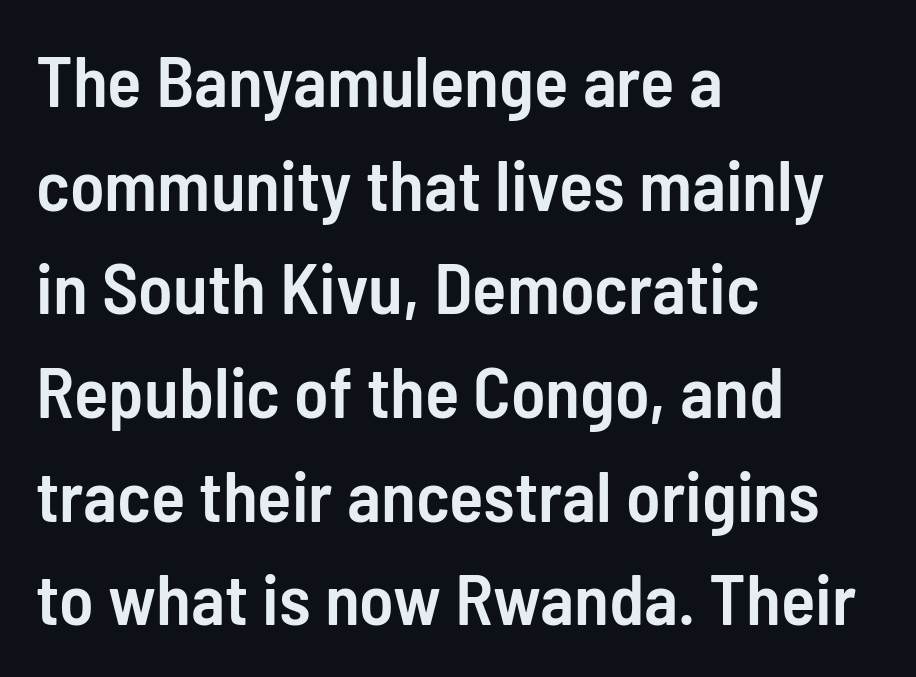
{"serif": "no", "italic": "no", "bold": "semi", "weight": "semibold", "width": "condensed", "stroke_contrast": "low", "x_height": "medium", "monospaced": "no", "underline": "no", "align": "left", "line_spacing": "normal", "line_spacing_ratio": 1.46, "letter_spacing": "normal", "letter_spacing_em": 0.0, "glyph_px": 71}
